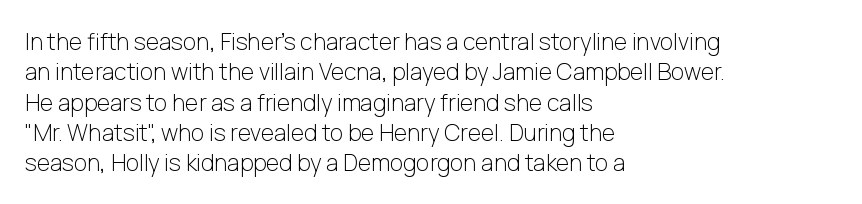
The space directly below the letters is spotless. Caption: standard tracking, unaltered. Vertically, the passage feels balanced, rows spaced as you'd expect. Does the lettering tilt? It doesn't — this is upright.
